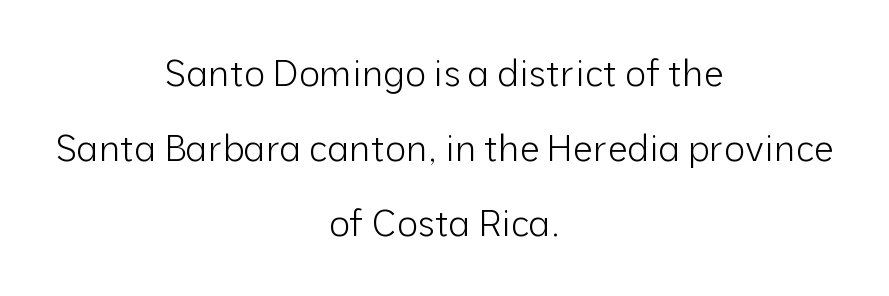
Q: Is the text bold? A: No.
Q: Is the text italic (slanted)? A: No, it is upright.
Q: Is the typeface a serif or a sans-serif typeface? A: Sans-serif.
Q: Is the text underlined? A: No.
Q: How is the paragraph aligned? A: Centered.
Q: Is the spacing between letters normal or unusually wide? A: Normal.
Q: Is the spacing between lines tight, normal or loose? A: Loose.
Q: Width (condensed, normal, or wide)? A: Normal.
Q: Stroke contrast? A: Low.
Q: x-height? A: Medium.
Q: Monospaced? A: No.
